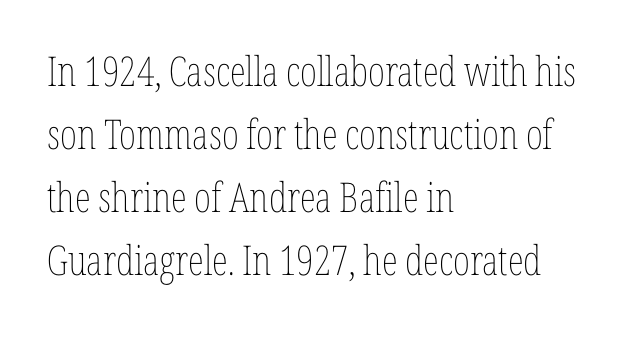
{"italic": "no", "bold": "no", "weight": "thin", "width": "condensed", "stroke_contrast": "low", "x_height": "medium", "monospaced": "no", "underline": "no", "align": "left", "line_spacing": "normal", "line_spacing_ratio": 1.54, "letter_spacing": "normal", "letter_spacing_em": 0.0, "glyph_px": 41}
